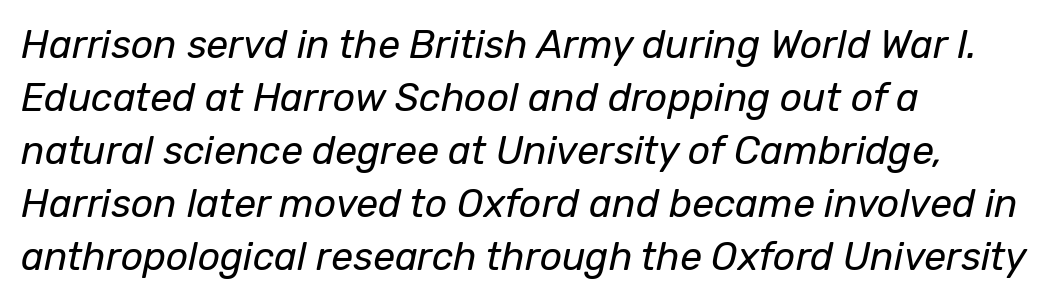
Beneath every word, the page is bare. The paragraph has a hard left edge and a soft right edge. The passage shown is typed in a proportional face where columns would drift. This sample uses an oblique cut, with every glyph tilted off the vertical. The vertical gap from one line to the next is medium. Nothing heavy about these letters — not bold at all.
